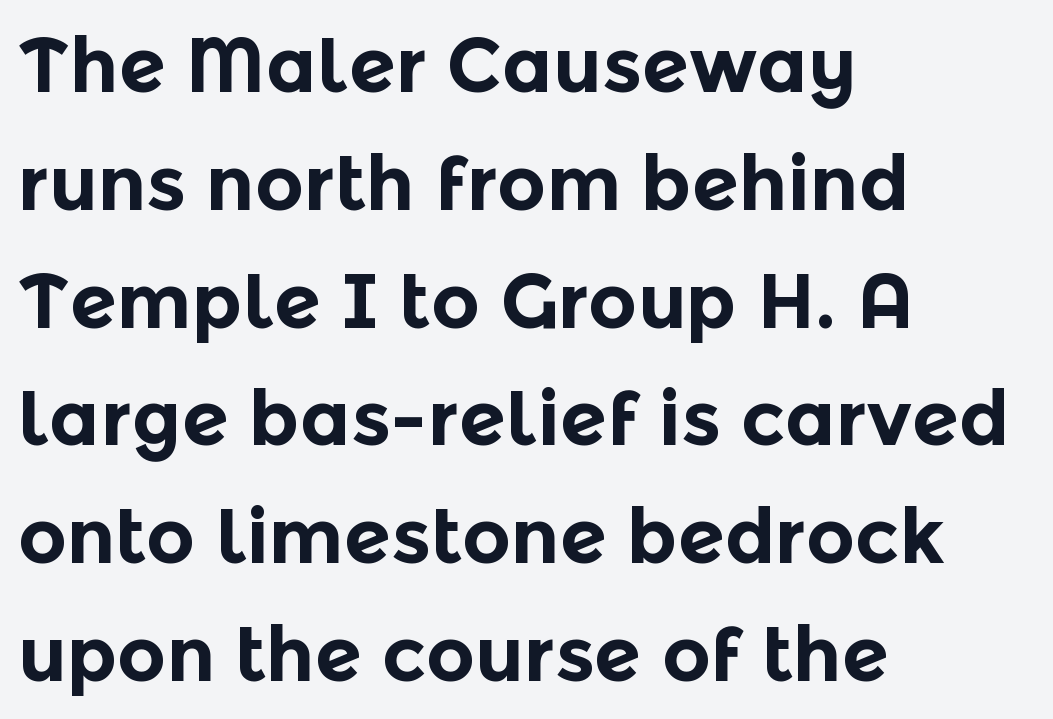
Q: Is the text bold? A: Yes.
Q: Is the text italic (slanted)? A: No, it is upright.
Q: Is the typeface a serif or a sans-serif typeface? A: Sans-serif.
Q: Is the text underlined? A: No.
Q: How is the paragraph aligned? A: Left-aligned.
Q: Is the spacing between letters normal or unusually wide? A: Normal.
Q: Is the spacing between lines tight, normal or loose? A: Normal.
Q: Width (condensed, normal, or wide)? A: Normal.
Q: x-height? A: Medium.
Q: Monospaced? A: No.
